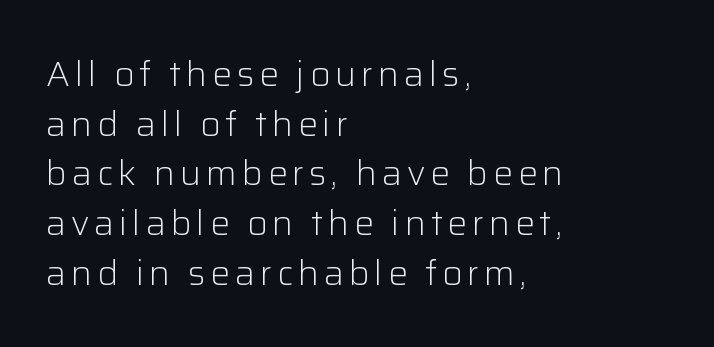
Each row of text sits above clean, open space. Stroke terminals: plain, sans-serif. Visually the block forms a straight wall on the left and a jagged coastline on the right. Ascenders rise straight up at ninety degrees.
